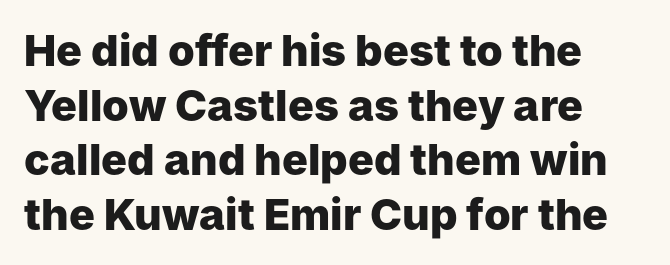
{"serif": "no", "italic": "no", "bold": "yes", "weight": "heavy", "width": "normal", "stroke_contrast": "low", "x_height": "medium", "monospaced": "no", "underline": "no", "align": "left", "line_spacing": "normal", "line_spacing_ratio": 1.27, "letter_spacing": "normal", "letter_spacing_em": 0.0, "glyph_px": 43}
